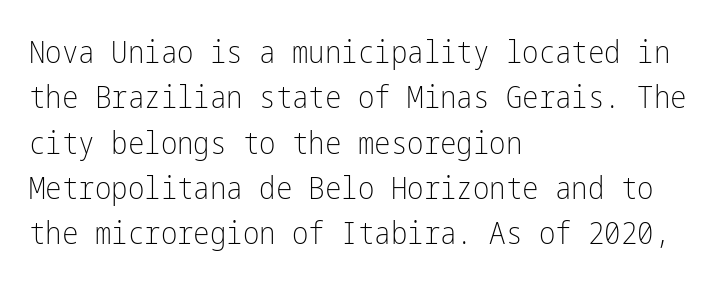
Q: Is the text bold? A: No.
Q: Is the text italic (slanted)? A: No, it is upright.
Q: Is the typeface a serif or a sans-serif typeface? A: Sans-serif.
Q: Is the text underlined? A: No.
Q: How is the paragraph aligned? A: Left-aligned.
Q: Is the spacing between letters normal or unusually wide? A: Normal.
Q: Is the spacing between lines tight, normal or loose? A: Normal.
Q: Width (condensed, normal, or wide)? A: Condensed.
Q: Stroke contrast? A: Low.
Q: x-height? A: Medium.
